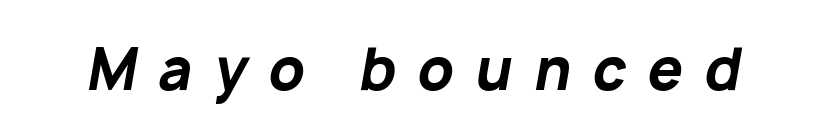
The image shows 56 px bold type, italic (leaning right); set unusually wide letter spacing (+0.38 em), not underlined; low stroke contrast and a medium x-height.
